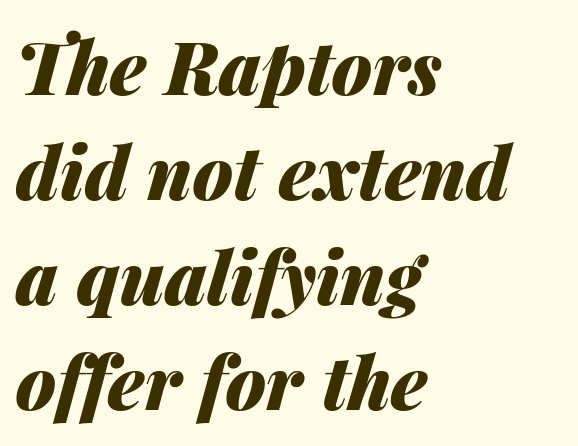
Descenders hang freely into open space. Spacing verdict: proportional, widths tailored to each character. The letters are bold, with thick, heavy strokes. This sample uses an oblique cut, with every glyph tilted off the vertical. The typesetter chose a ragged-right arrangement here. The tracking reads as untouched default to a designer's eye.
